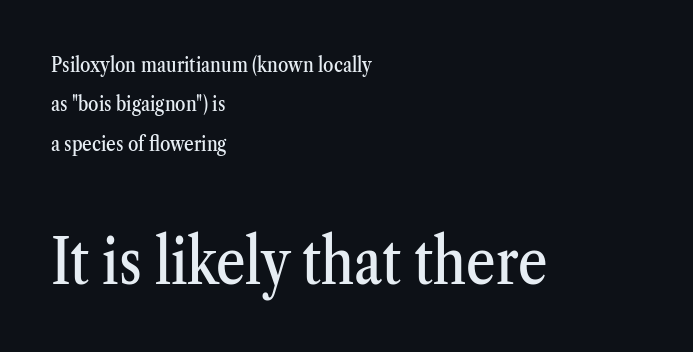
The image shows 64 px condensed serif type, upright; set left-aligned, line spacing 1.88x, normal letter spacing, not underlined; the second (bottom) block is 3.05x larger; medium stroke contrast and a medium x-height.
